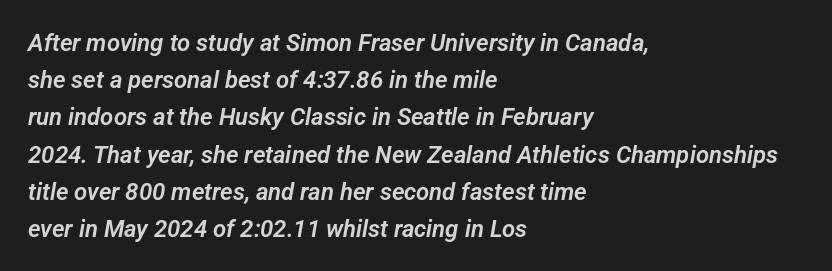
The image shows 24 px text type; set left-aligned, normal line spacing (1.55x), normal letter spacing, not underlined.
